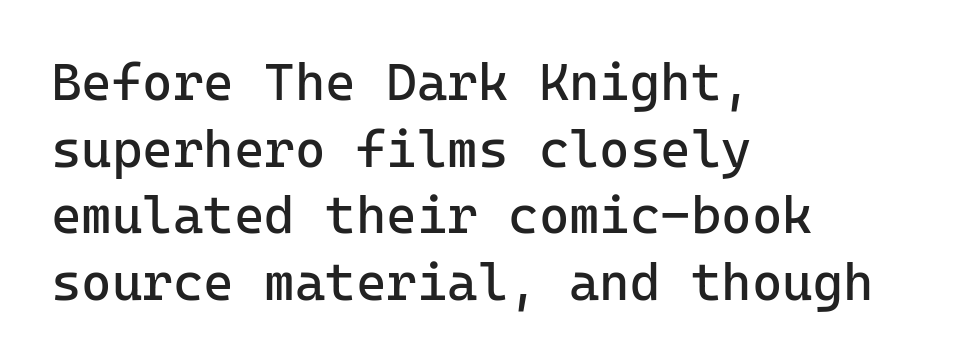
Looks like terminal output: every glyph gets an equal slot. Notice how the stems are strictly vertical — no italics here. The lines are quadded left. Weight: regular or lighter. What stands out about the letter spacing? Nothing — it is the standard amount.
